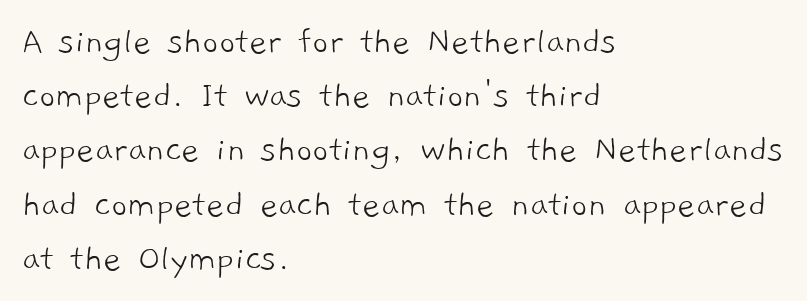
{"serif": "no", "bold": "no", "weight": "light", "width": "normal", "stroke_contrast": "low", "x_height": "medium", "monospaced": "no", "underline": "no", "align": "left", "line_spacing": "normal", "line_spacing_ratio": 1.39, "letter_spacing": "normal", "letter_spacing_em": 0.0, "glyph_px": 39}
